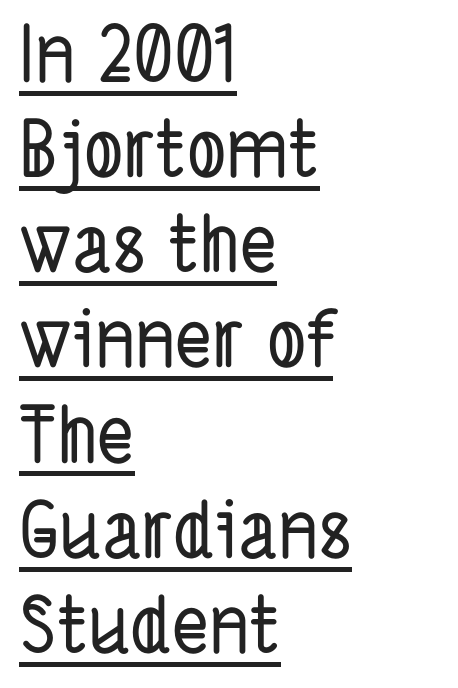
{"serif": "no", "width": "condensed", "stroke_contrast": "low", "x_height": "medium", "monospaced": "no", "underline": "yes", "align": "left", "line_spacing_ratio": 1.22, "letter_spacing": "normal", "letter_spacing_em": 0.0, "glyph_px": 78}
